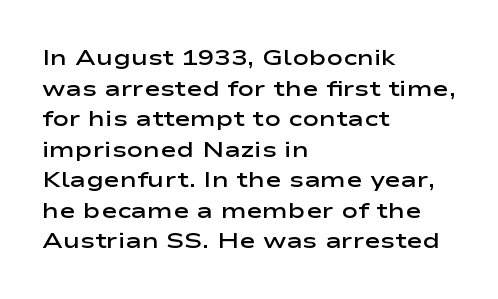
When letters stand straight like this, we call the style roman or upright. The space beneath each line is pristine and unruled. Horizontal alignment here is leftward, the default for most running prose. The gaps between neighbouring characters are ordinary and unremarkable. Students, this is semibold: more ink than regular, less than bold.
